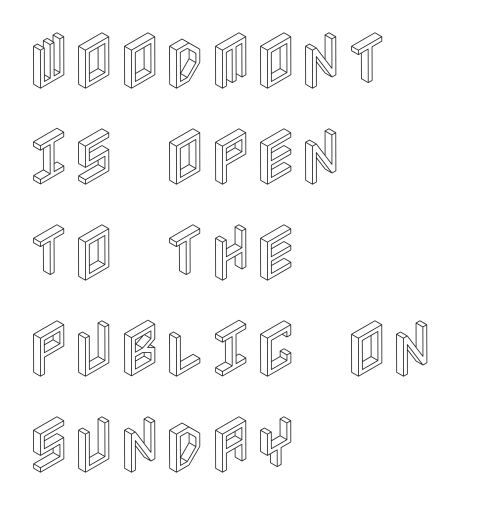
The image shows 62 px condensed type, upright; set left-aligned, normal line spacing (1.55x), normal letter spacing, not underlined; a large x-height.
